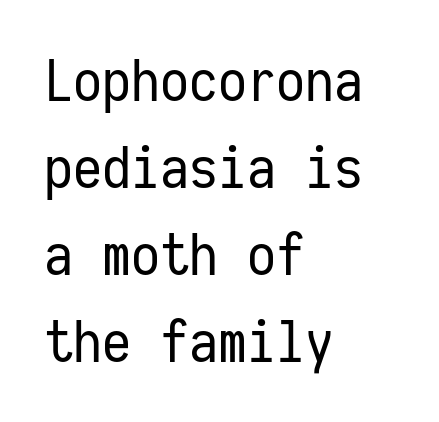
Q: Is the text bold? A: No.
Q: Is the text italic (slanted)? A: No, it is upright.
Q: Is the typeface a serif or a sans-serif typeface? A: Sans-serif.
Q: Is the text underlined? A: No.
Q: How is the paragraph aligned? A: Left-aligned.
Q: Is the spacing between letters normal or unusually wide? A: Normal.
Q: Is the spacing between lines tight, normal or loose? A: Normal.
Q: Width (condensed, normal, or wide)? A: Condensed.
Q: Stroke contrast? A: Low.
Q: x-height? A: Medium.
Q: Monospaced? A: Yes.
